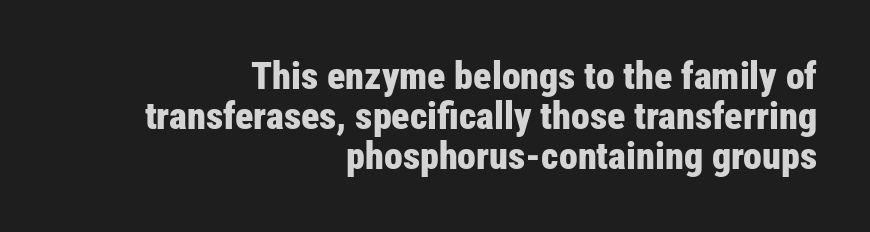
Q: Is the text bold? A: Yes.
Q: Is the text italic (slanted)? A: No, it is upright.
Q: Is the typeface a serif or a sans-serif typeface? A: Sans-serif.
Q: Is the text underlined? A: No.
Q: How is the paragraph aligned? A: Right-aligned.
Q: Is the spacing between letters normal or unusually wide? A: Normal.
Q: Is the spacing between lines tight, normal or loose? A: Tight.
Q: Width (condensed, normal, or wide)? A: Condensed.
Q: Stroke contrast? A: Low.
Q: x-height? A: Medium.
Q: Monospaced? A: No.
